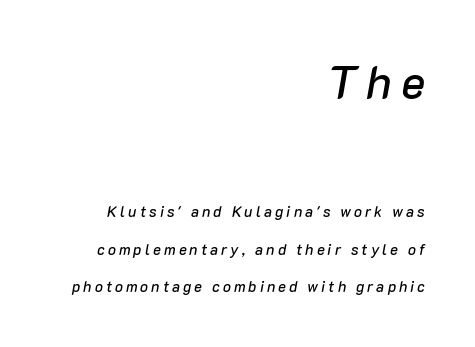
{"italic": "yes", "lean": "right", "slant_degrees": 10, "width": "normal", "stroke_contrast": "low", "x_height": "medium", "monospaced": "no", "underline": "no", "align": "right", "line_spacing": "loose", "line_spacing_ratio": 2.49, "letter_spacing": "wide", "letter_spacing_em": 0.2, "larger_block": "first", "size_ratio": 3.07, "glyph_px": 46}
